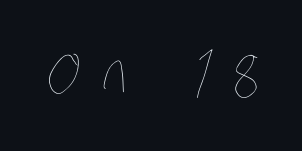
The image shows 64 px thin, condensed type; set unusually wide letter spacing (+0.37 em), not underlined; low stroke contrast and a large x-height.
